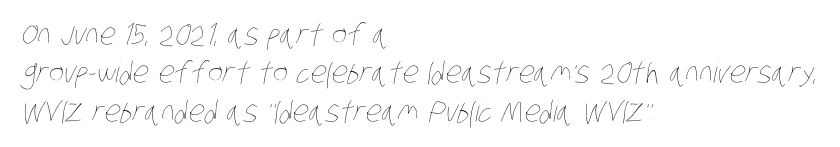
Q: Is the text bold? A: No.
Q: Is the text underlined? A: No.
Q: How is the paragraph aligned? A: Left-aligned.
Q: Is the spacing between letters normal or unusually wide? A: Normal.
Q: Is the spacing between lines tight, normal or loose? A: Normal.
Q: Width (condensed, normal, or wide)? A: Condensed.
Q: Stroke contrast? A: Low.
Q: x-height? A: Large.
Q: Monospaced? A: No.
